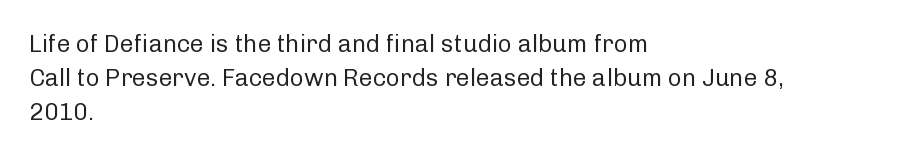
Q: Is the text bold? A: No.
Q: Is the text italic (slanted)? A: No, it is upright.
Q: Is the text underlined? A: No.
Q: How is the paragraph aligned? A: Left-aligned.
Q: Is the spacing between letters normal or unusually wide? A: Normal.
Q: Is the spacing between lines tight, normal or loose? A: Normal.
